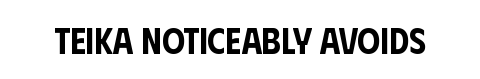
Q: Is the text italic (slanted)? A: No, it is upright.
Q: Is the typeface a serif or a sans-serif typeface? A: Sans-serif.
Q: Is the text underlined? A: No.
Q: Is the spacing between letters normal or unusually wide? A: Normal.
Q: Width (condensed, normal, or wide)? A: Condensed.
Q: Stroke contrast? A: Low.
Q: x-height? A: Large.
Q: Monospaced? A: No.
